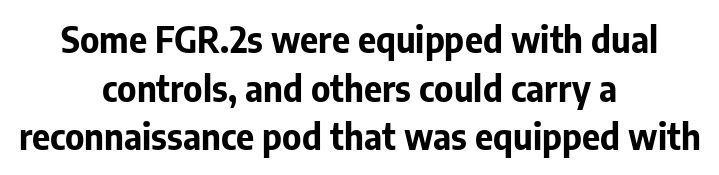
The image shows 35 px bold sans-serif type, upright; set centered, normal line spacing (1.39x), normal letter spacing, not underlined; low stroke contrast and a medium x-height.
